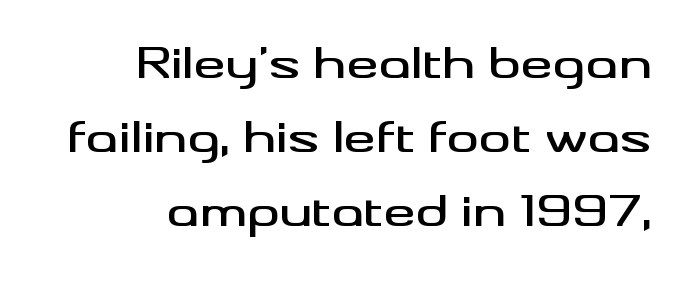
The image shows 40 px wide sans-serif type, upright; set line spacing 1.85x, normal letter spacing, not underlined; medium stroke contrast and a small x-height.
